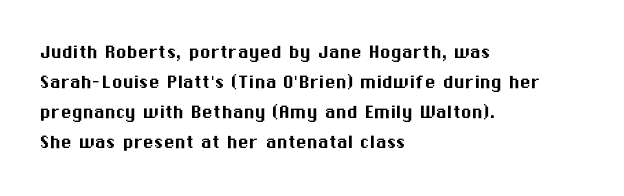
The image shows 22 px text type, upright; set left-aligned, normal line spacing (1.37x), normal letter spacing, not underlined.
